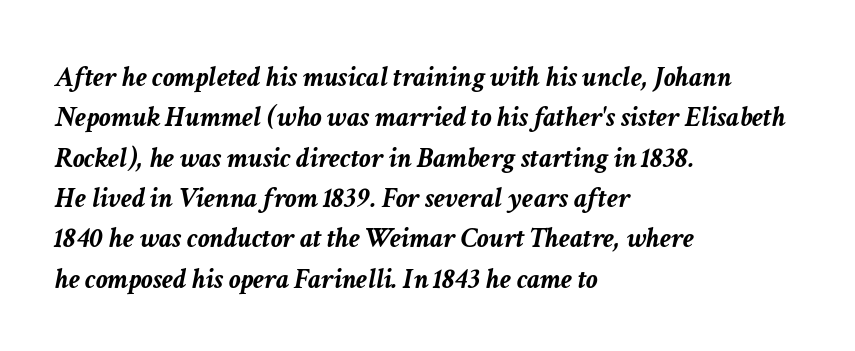
Characters follow at the spacing the type designer built in. This sample has the flowing, uneven cadence of proportional lettering. The rendering uses a bold face; every stroke is thick and dark. A clean baseline with only descenders dipping below it. Interline gaps are of average width in this sample.
